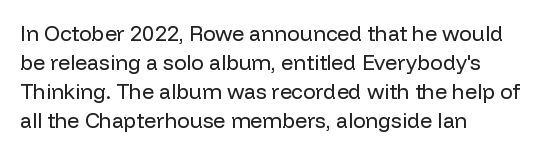
{"italic": "no", "bold": "no", "underline": "no", "align": "left", "line_spacing": "normal", "line_spacing_ratio": 1.38, "letter_spacing": "normal", "letter_spacing_em": 0.0, "glyph_px": 21}
